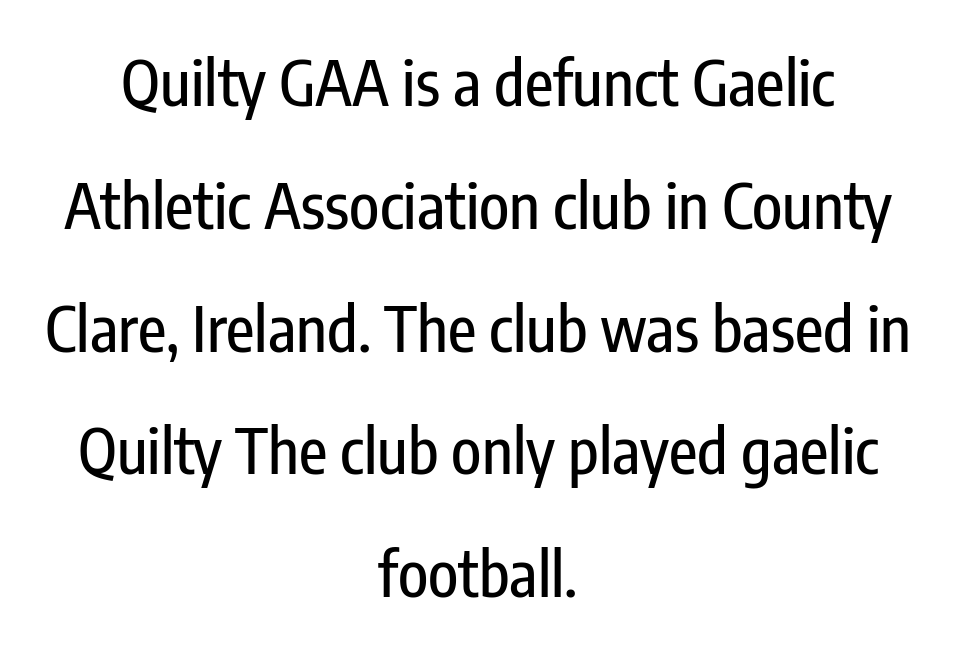
{"serif": "no", "italic": "no", "width": "condensed", "stroke_contrast": "low", "x_height": "medium", "monospaced": "no", "underline": "no", "align": "center", "line_spacing": "loose", "line_spacing_ratio": 1.98, "letter_spacing": "normal", "letter_spacing_em": 0.0, "glyph_px": 62}
